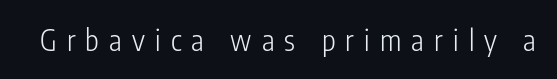
The letters are spread apart with noticeably loose tracking. Vertical stems look standard width or narrower in stroke. A typesetter would call this proportional, since set widths differ per character. These lines were composed using upright roman letters. Bare-footed words on every line.
